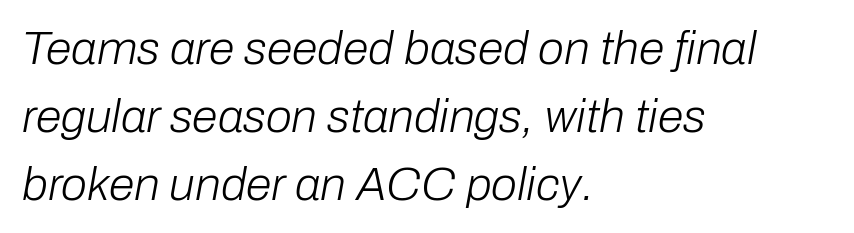
Q: Is the text bold? A: No.
Q: Is the text italic (slanted)? A: Yes, it leans right by about 10 degrees.
Q: Is the text underlined? A: No.
Q: How is the paragraph aligned? A: Left-aligned.
Q: Is the spacing between letters normal or unusually wide? A: Normal.
Q: Is the spacing between lines tight, normal or loose? A: Normal.
Q: Width (condensed, normal, or wide)? A: Normal.
Q: Stroke contrast? A: Low.
Q: x-height? A: Medium.
Q: Monospaced? A: No.
